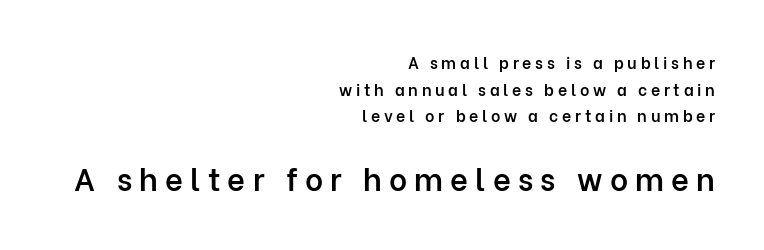
The image shows 31 px semibold sans-serif type, upright; set right-aligned, normal line spacing (1.66x), unusually wide letter spacing (+0.23 em), not underlined; the second (bottom) block is 1.94x larger; low stroke contrast and a medium x-height.
